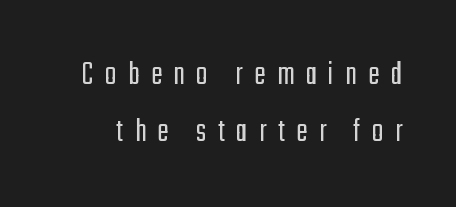
The image shows 34 px light, condensed sans-serif type, upright; set normal line spacing (1.69x), unusually wide letter spacing (+0.34 em), not underlined; low stroke contrast and a medium x-height.
